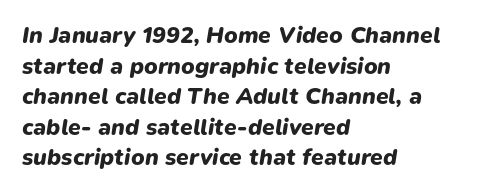
The image shows 23 px bold type, italic (leaning right); set left-aligned, normal line spacing (1.33x), normal letter spacing, not underlined.
